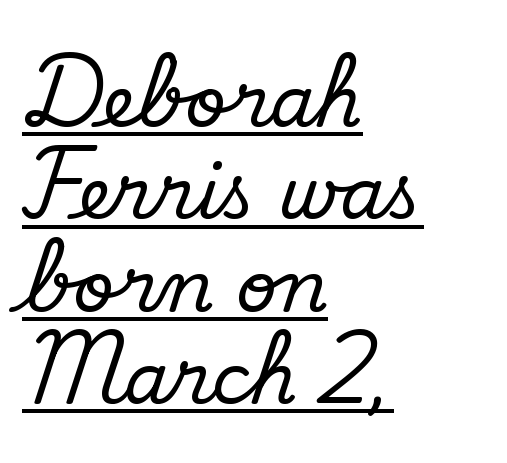
Q: Is the text bold? A: No.
Q: Is the typeface a serif or a sans-serif typeface? A: Sans-serif.
Q: Is the text underlined? A: Yes.
Q: How is the paragraph aligned? A: Left-aligned.
Q: Is the spacing between letters normal or unusually wide? A: Normal.
Q: Is the spacing between lines tight, normal or loose? A: Normal.
Q: Width (condensed, normal, or wide)? A: Normal.
Q: Stroke contrast? A: Low.
Q: x-height? A: Small.
Q: Monospaced? A: No.
